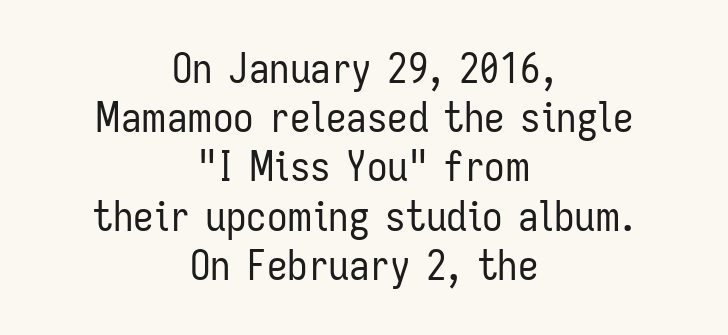
I'd call this a sans setting — the letters go barefoot. The baseline area is clear. The face used here is rendered with its standard letterfit. Which margin do the lines hug? Neither — every line sits in the middle. Posture: straight, roman, zero tilt.
